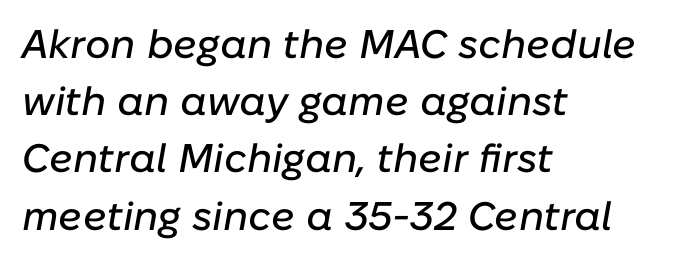
The letters are slanted; this is an italic face. Tracking value appears to be zero — textbook default spacing. A bare baseline throughout the passage. The rendering uses natural spacing where letterforms have individual widths. Rows of type keep a routine distance in the vertical direction. The rag falls on the right side of this text block.
